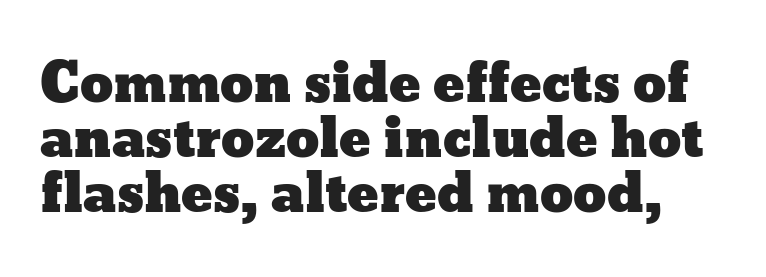
The image shows 53 px wide type, upright; set tight line spacing (1.04x), normal letter spacing, not underlined; low stroke contrast and a medium x-height.
